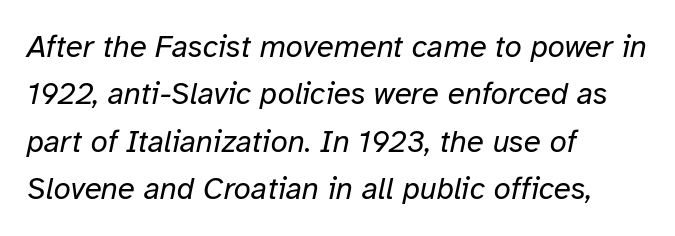
{"italic": "yes", "lean": "right", "slant_degrees": 12, "bold": "no", "weight": "regular", "width": "normal", "stroke_contrast": "low", "x_height": "medium", "monospaced": "no", "underline": "no", "align": "left", "line_spacing": "normal", "line_spacing_ratio": 1.53, "letter_spacing": "normal", "letter_spacing_em": 0.0, "glyph_px": 31}
